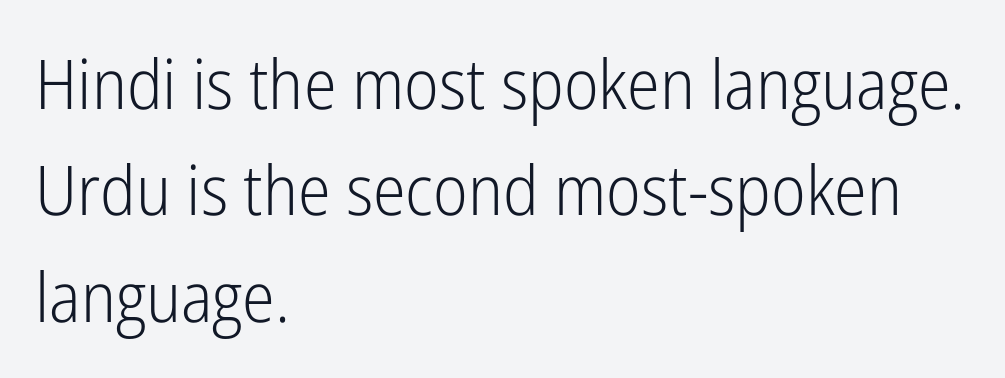
Regarding leading, the lines here are spaced in the standard way. Every row of glyphs begins at an identical x-position on the left. Unbolded letterforms with no extra heft. Typographically, this falls in the sans-serif category. Proportional: the letters do not fall into vertical columns. Nobody touched the tracking dial on this one.
